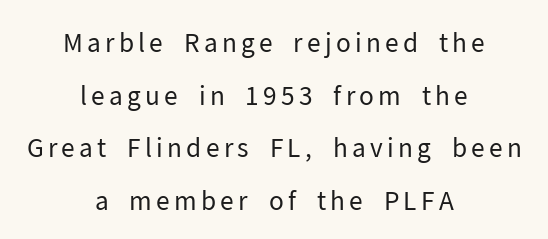
Q: Is the text bold? A: No.
Q: Is the text italic (slanted)? A: No, it is upright.
Q: Is the text underlined? A: No.
Q: How is the paragraph aligned? A: Centered.
Q: Is the spacing between lines tight, normal or loose? A: Loose.
